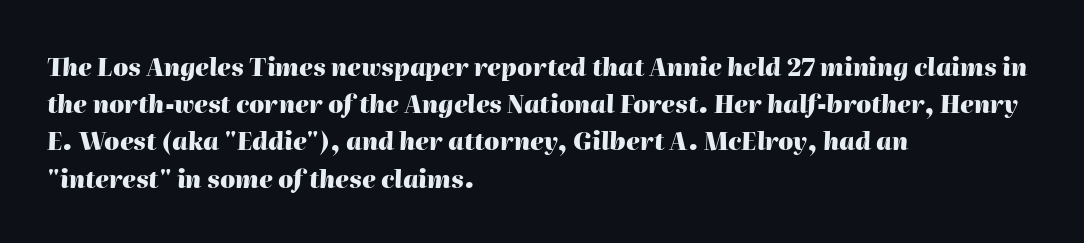
Rendered with sloped, italic letterforms. This is heavy type, rendered in bold. The space between consecutive lines is moderate. The letters sit at their default tracking, neither squeezed nor spread. The lines are quadded left. Letters rest on an invisible, unmarked baseline.
